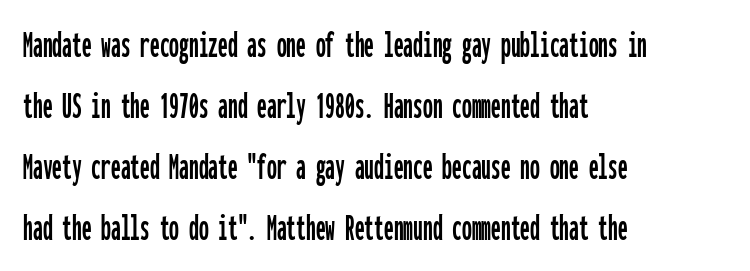
{"serif": "no", "italic": "no", "width": "condensed", "stroke_contrast": "low", "x_height": "medium", "monospaced": "yes", "underline": "no", "align": "left", "line_spacing": "normal", "line_spacing_ratio": 1.56, "letter_spacing": "normal", "letter_spacing_em": 0.0, "glyph_px": 39}
